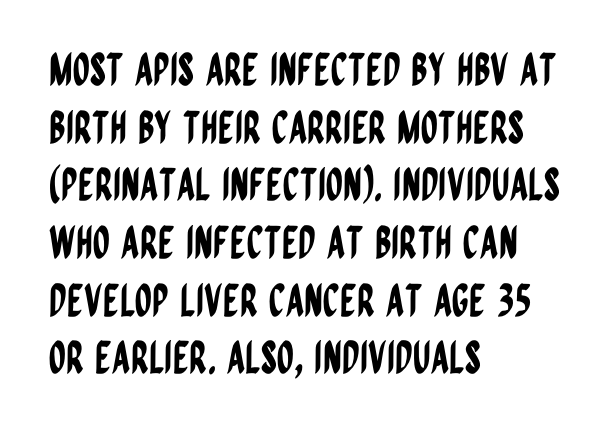
{"serif": "no", "italic": "no", "width": "condensed", "stroke_contrast": "low", "x_height": "large", "monospaced": "no", "underline": "no", "align": "left", "line_spacing": "normal", "line_spacing_ratio": 1.31, "letter_spacing": "normal", "letter_spacing_em": 0.0, "glyph_px": 44}
